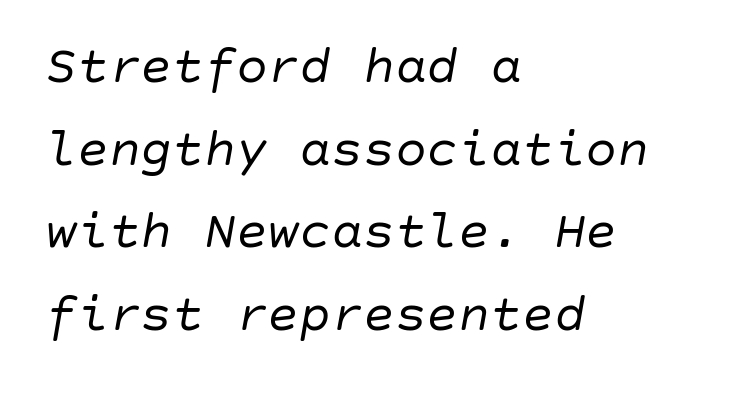
The image shows 53 px regular-weight type, italic (leaning right); set left-aligned, normal line spacing (1.56x), normal letter spacing, not underlined; low stroke contrast and a large x-height.
